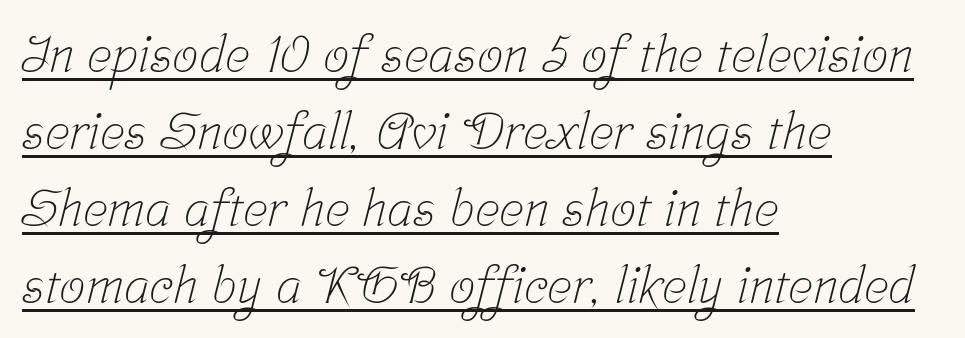
Type style note: has serifs. The rendering uses a moderate line-height, typical for paragraphs. Each line starts at the same left margin while the right side varies. Each line of the rendering has a horizontal stroke beneath the glyphs. The strokes are not fattened; the text isn't bold.
